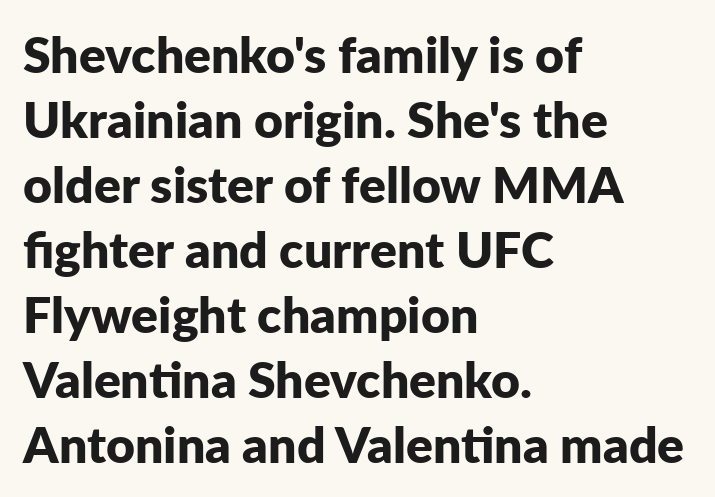
The strip under each line holds only bare page. The passage shown has conventional tracking throughout. Whoever set this chose a conventional vertical rhythm. Proportional: the letters do not fall into vertical columns.
